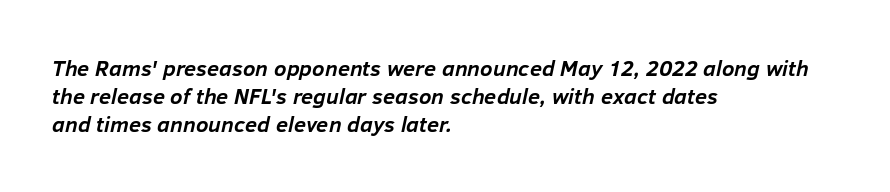
The line-height multiplier appears to be the usual default. This sample uses plain, unmodified letter spacing. These lines stack with their left ends in a neat column. Emphasis by weight is at full strength: bold. Quick note: italic.
